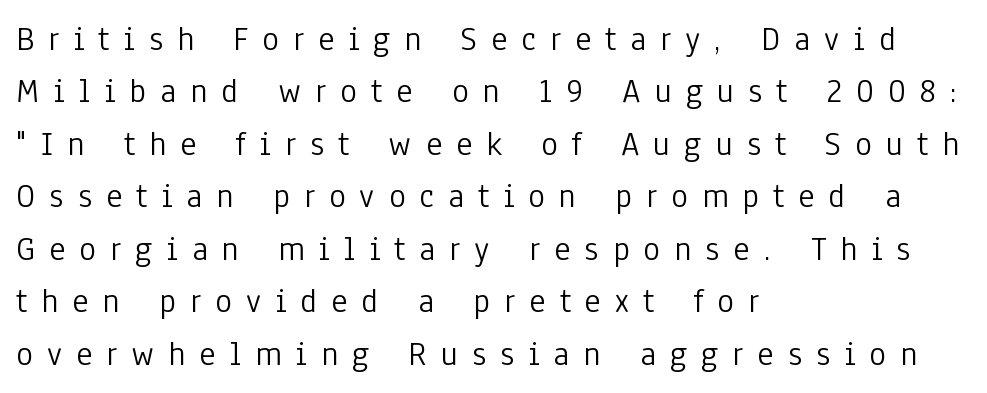
The image shows 35 px light, condensed sans-serif type, upright; set left-aligned, normal line spacing (1.5x), unusually wide letter spacing (+0.4 em), not underlined; low stroke contrast and a medium x-height.
